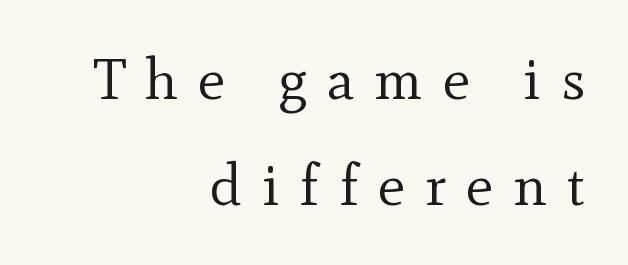
The passage shown is typed in a proportional face where columns would drift. Underlining? Definitely not there. Horizontally, the lines are justified to the trailing edge only. Every character sits straight up, as roman type does.
